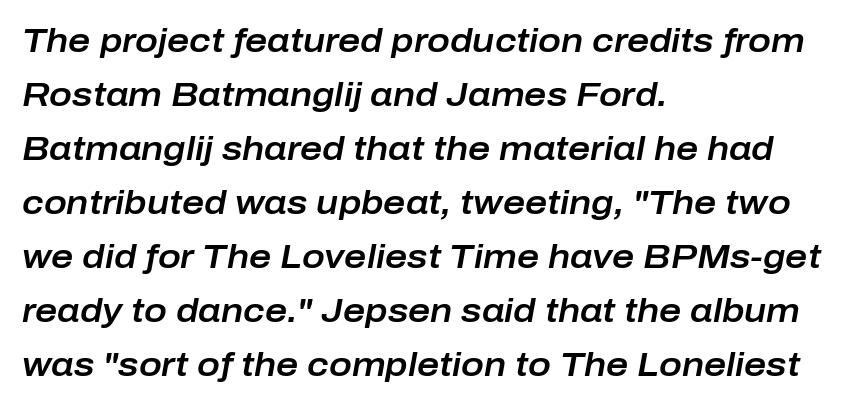
{"italic": "yes", "lean": "right", "slant_degrees": 10, "width": "normal", "stroke_contrast": "low", "x_height": "medium", "monospaced": "no", "underline": "no", "align": "left", "line_spacing": "normal", "line_spacing_ratio": 1.59, "letter_spacing": "normal", "letter_spacing_em": 0.0, "glyph_px": 34}
